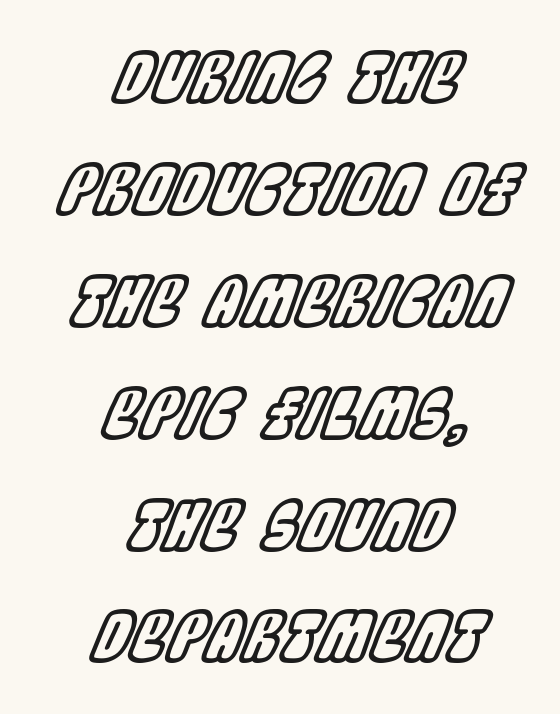
{"italic": "yes", "lean": "right", "slant_degrees": 22, "width": "condensed", "x_height": "large", "monospaced": "no", "underline": "no", "align": "center", "line_spacing": "normal", "line_spacing_ratio": 1.67, "letter_spacing": "normal", "letter_spacing_em": 0.0, "glyph_px": 67}
